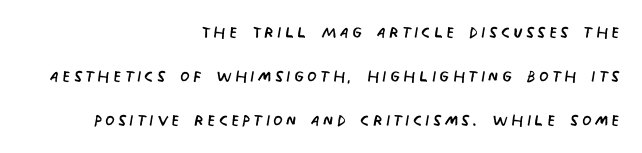
The image shows 22 px text type; set right-aligned, loose line spacing (1.99x), not underlined.
